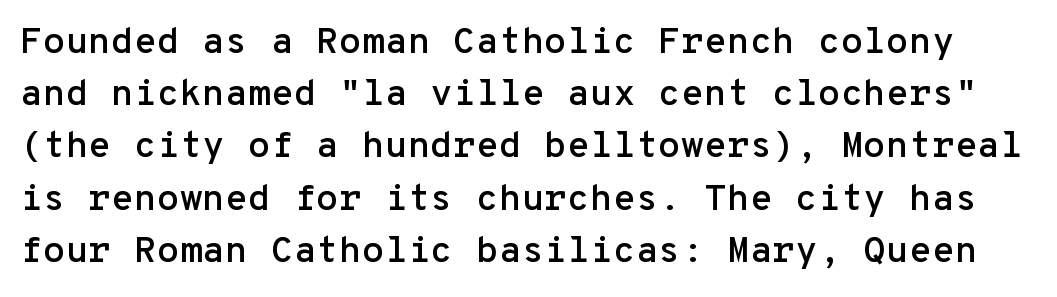
{"serif": "no", "italic": "no", "width": "normal", "stroke_contrast": "low", "x_height": "medium", "monospaced": "yes", "underline": "no", "line_spacing": "normal", "line_spacing_ratio": 1.41, "letter_spacing": "normal", "letter_spacing_em": 0.0, "glyph_px": 37}
